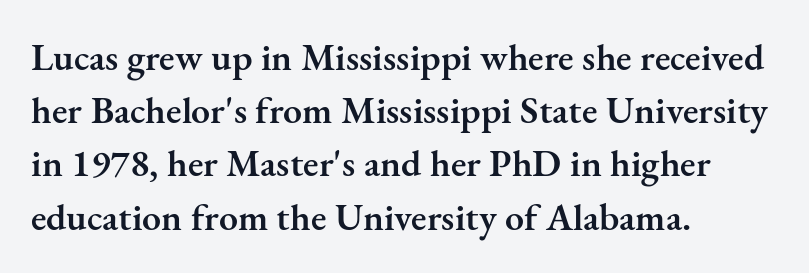
The image shows 38 px semibold serif type, upright; set left-aligned, normal line spacing (1.4x), normal letter spacing, not underlined; medium stroke contrast and a small x-height.
